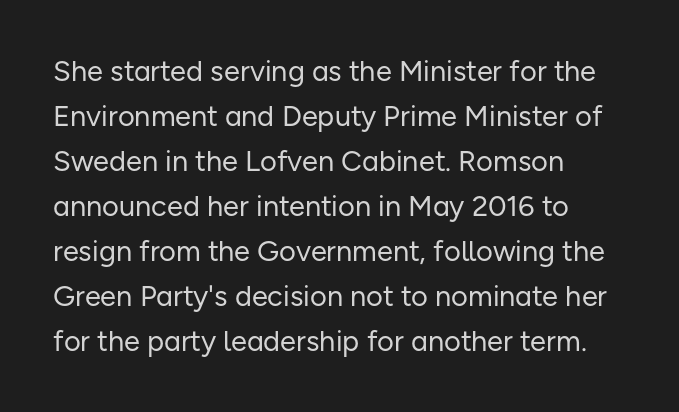
This is roman type, the default non-slanted kind. Character widths vary here, with narrow letters taking less room than wide ones. Is this a heavy cut? Hardly; it is regular or lighter. You could call the tracking neutral — neither tight nor loose. Unmarked baselines from the first word to the last. The vertical gap from one line to the next is medium.
